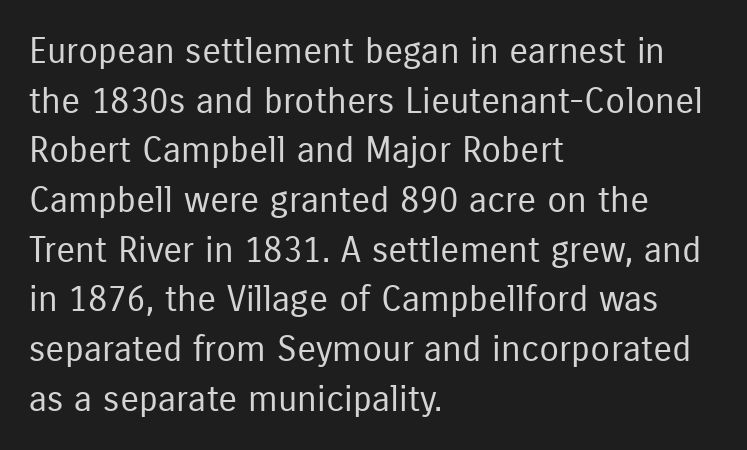
Q: Is the text bold? A: No.
Q: Is the text italic (slanted)? A: No, it is upright.
Q: Is the typeface a serif or a sans-serif typeface? A: Sans-serif.
Q: Is the text underlined? A: No.
Q: How is the paragraph aligned? A: Left-aligned.
Q: Is the spacing between letters normal or unusually wide? A: Normal.
Q: Is the spacing between lines tight, normal or loose? A: Normal.
Q: Width (condensed, normal, or wide)? A: Condensed.
Q: Stroke contrast? A: Low.
Q: x-height? A: Medium.
Q: Monospaced? A: No.
